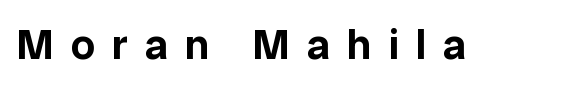
The face used here is a sans, in the tradition of grotesques and geometrics. The foot of each line stays bare and open. Quick note: not italic, upright. The letters advance in unequal steps, a hallmark of proportional type.
